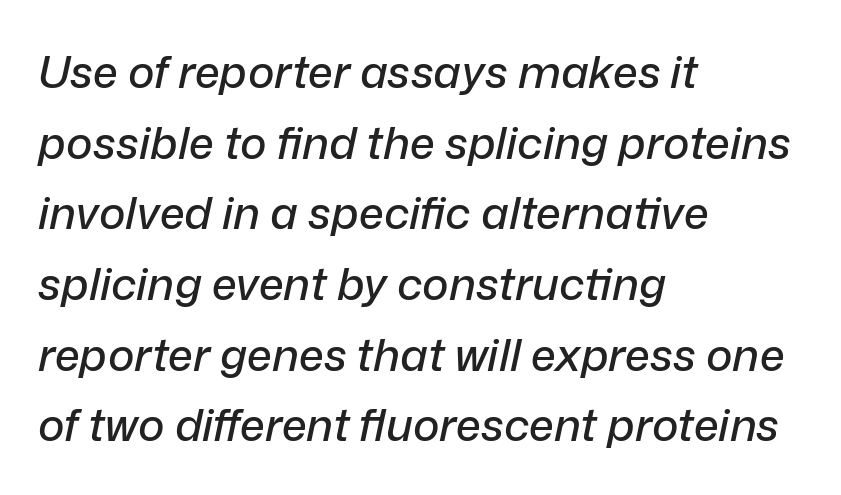
The zone under the glyphs is completely vacant. Observe the lean: these are italic letterforms. Words appear dense and cohesive because spacing is normal. Layout note: lines flush left. The passage shown is typed in a proportional face where columns would drift. The space between consecutive lines is moderate.
